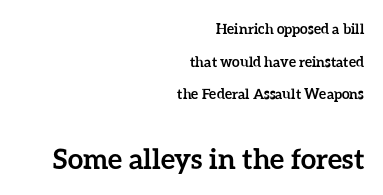
Does the lettering tilt? It doesn't — this is upright. The letters advance in unequal steps, a hallmark of proportional type. Size hierarchy here favors the trailing block over the leading one. Students, this is bold: see how much ink each stroke carries. Type without underlining.
